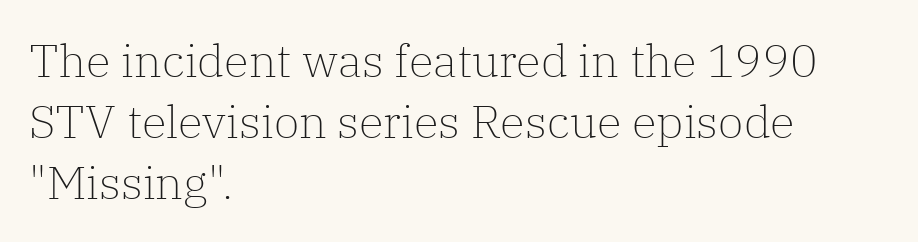
The font is comparable to plain body text, perhaps lighter. These lines sit exactly where default settings would place them. The passage shown has conventional tracking throughout. This sample uses an upright cut, with every glyph sitting square on the baseline.
